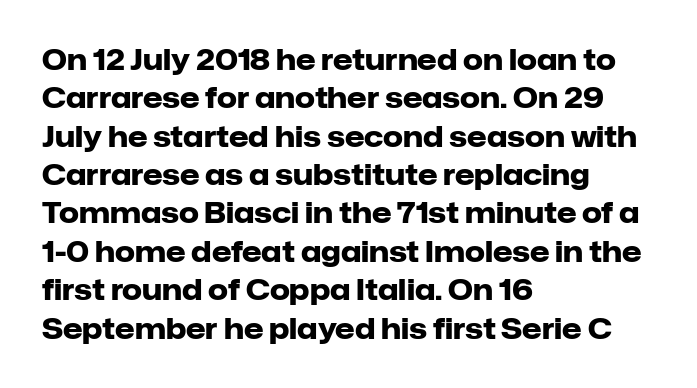
A typesetter would call this zero additional tracking. Bare-footed words on every line. The rag falls on the right side of this text block. Note: no serifs on the glyphs.
